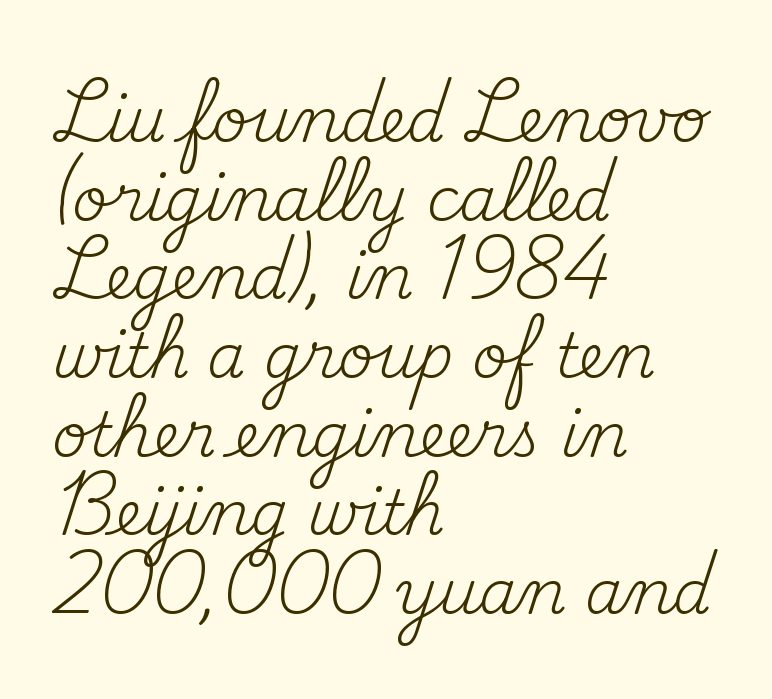
This reads as an unemphasized weight, regular at the heaviest. Vertical spacing — default. Quick note: underline off. Classification — serif. Each line starts at the same left margin while the right side varies.
